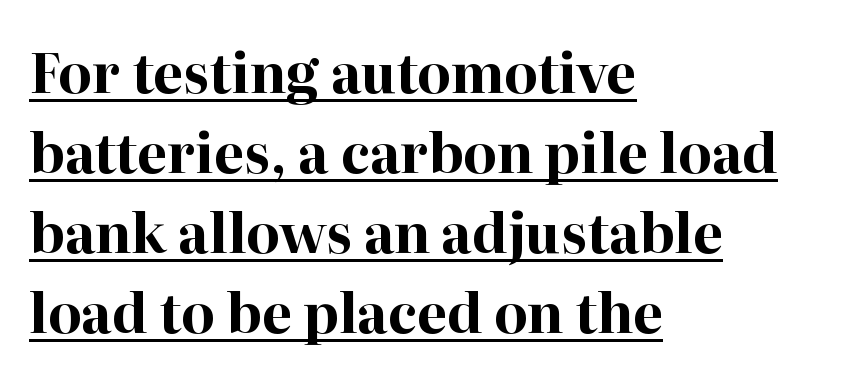
Q: Is the text bold? A: Yes.
Q: Is the text italic (slanted)? A: No, it is upright.
Q: Is the typeface a serif or a sans-serif typeface? A: Serif.
Q: Is the text underlined? A: Yes.
Q: How is the paragraph aligned? A: Left-aligned.
Q: Is the spacing between letters normal or unusually wide? A: Normal.
Q: Is the spacing between lines tight, normal or loose? A: Normal.
Q: Width (condensed, normal, or wide)? A: Normal.
Q: Stroke contrast? A: High.
Q: x-height? A: Medium.
Q: Monospaced? A: No.
